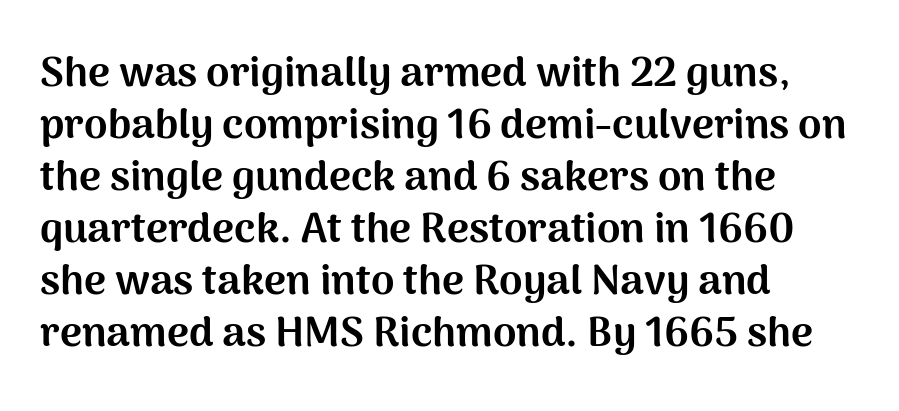
{"serif": "no", "italic": "no", "bold": "yes", "weight": "bold", "width": "normal", "stroke_contrast": "medium", "x_height": "medium", "monospaced": "no", "underline": "no", "align": "left", "line_spacing_ratio": 1.24, "letter_spacing": "normal", "letter_spacing_em": 0.0, "glyph_px": 42}
